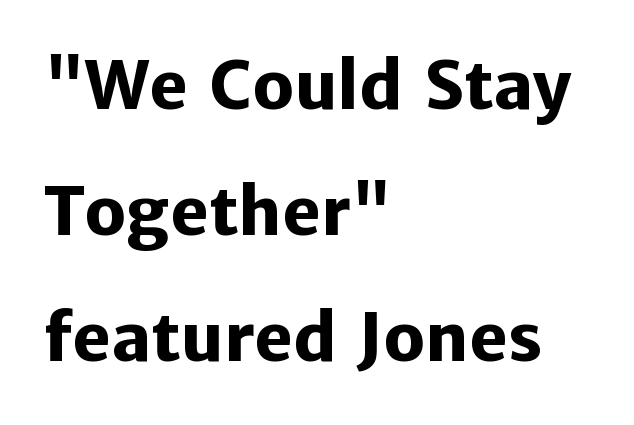
Q: Is the text bold? A: Yes.
Q: Is the text italic (slanted)? A: No, it is upright.
Q: Is the typeface a serif or a sans-serif typeface? A: Sans-serif.
Q: Is the text underlined? A: No.
Q: How is the paragraph aligned? A: Left-aligned.
Q: Is the spacing between letters normal or unusually wide? A: Normal.
Q: Is the spacing between lines tight, normal or loose? A: Loose.
Q: Width (condensed, normal, or wide)? A: Normal.
Q: Stroke contrast? A: Low.
Q: x-height? A: Medium.
Q: Monospaced? A: No.
